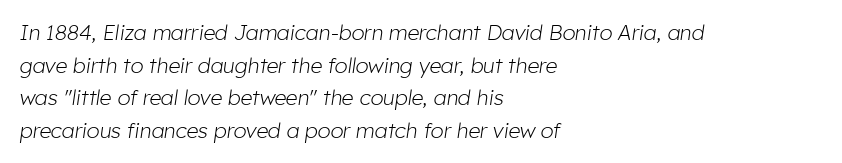
The image shows 21 px text type, italic (leaning right); set left-aligned, normal line spacing (1.55x), normal letter spacing, not underlined.
